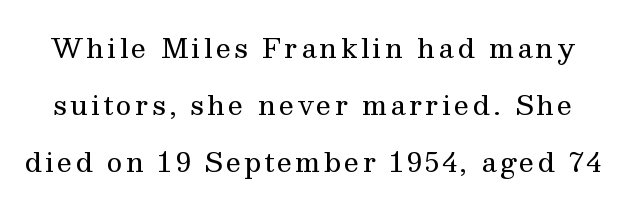
Q: Is the text bold? A: No.
Q: Is the text italic (slanted)? A: No, it is upright.
Q: Is the text underlined? A: No.
Q: Is the spacing between lines tight, normal or loose? A: Loose.
